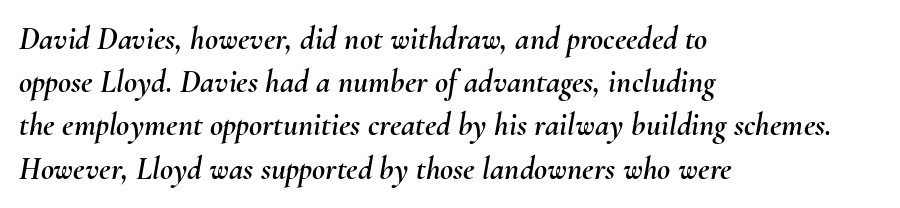
Posture: slanted. Whoever set this chose a conventional vertical rhythm. Notice how the passage keeps a crisp vertical edge on the left only. Each letter keeps its own natural width here, so spacing adapts to shape. The face used here is rendered with its standard letterfit. Check the space under the baseline: it is left empty.
